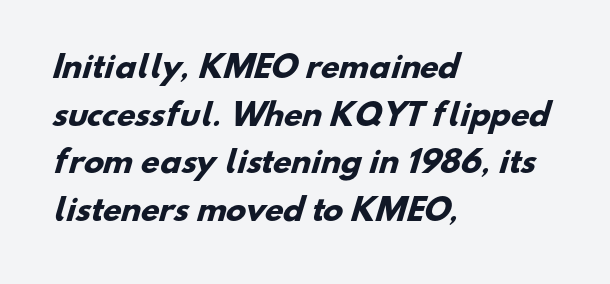
The image shows 30 px heavy sans-serif type; set left-aligned, normal line spacing (1.59x), normal letter spacing, not underlined; low stroke contrast and a small x-height.
